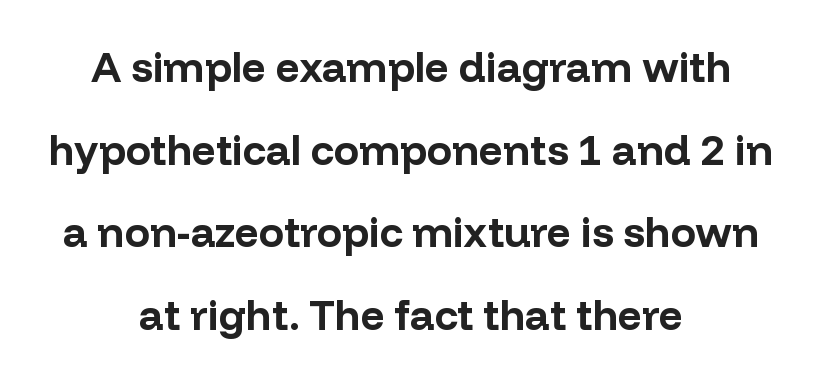
One glance says open: line gaps are wider than usual. The font family rendered here belongs to the sans-serif group. You could call the tracking neutral — neither tight nor loose. A dark, heavy texture on the line: the type is bold. Every row of glyphs is offset so its center matches the block's center. Think of a printed novel: that variable character pitch is what you see here.
